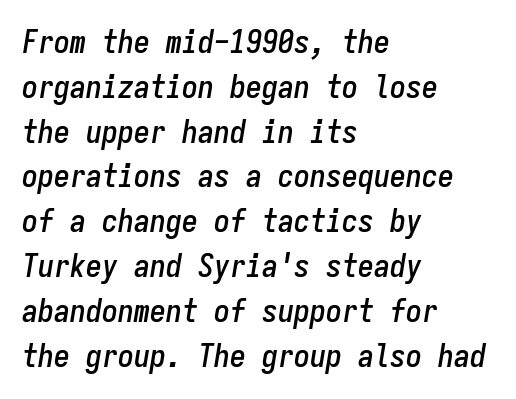
{"italic": "yes", "lean": "right", "slant_degrees": 9, "width": "condensed", "stroke_contrast": "low", "x_height": "medium", "monospaced": "yes", "underline": "no", "align": "left", "line_spacing": "normal", "line_spacing_ratio": 1.4, "letter_spacing": "normal", "letter_spacing_em": 0.0, "glyph_px": 32}
